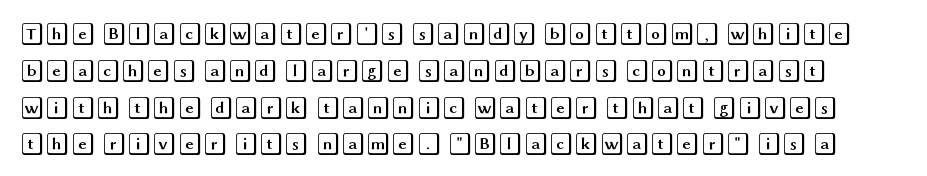
{"italic": "no", "underline": "no", "line_spacing": "normal", "line_spacing_ratio": 1.6, "letter_spacing": "normal", "letter_spacing_em": 0.0, "glyph_px": 23}
